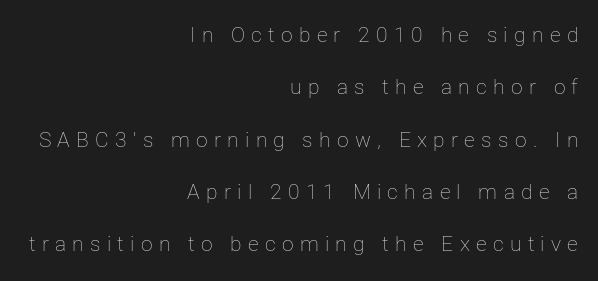
Q: Is the text bold? A: No.
Q: Is the text italic (slanted)? A: No, it is upright.
Q: Is the text underlined? A: No.
Q: How is the paragraph aligned? A: Right-aligned.
Q: Is the spacing between letters normal or unusually wide? A: Unusually wide.
Q: Is the spacing between lines tight, normal or loose? A: Loose.
